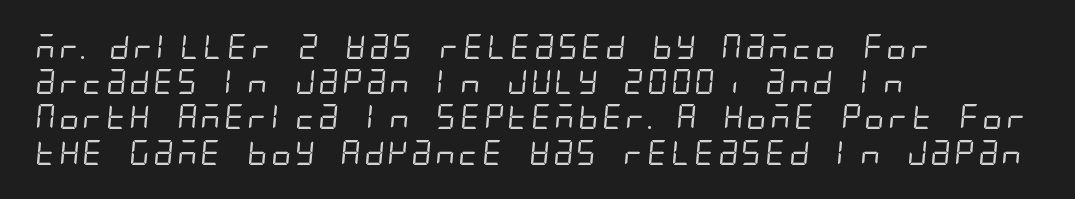
The image shows 25 px text type; set left-aligned, normal line spacing (1.41x), normal letter spacing, not underlined.
